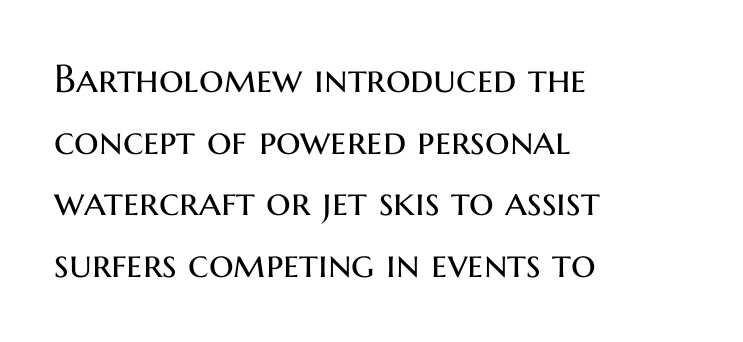
Q: Is the text bold? A: No.
Q: Is the text italic (slanted)? A: No, it is upright.
Q: Is the typeface a serif or a sans-serif typeface? A: Sans-serif.
Q: Is the text underlined? A: No.
Q: How is the paragraph aligned? A: Left-aligned.
Q: Is the spacing between letters normal or unusually wide? A: Normal.
Q: Is the spacing between lines tight, normal or loose? A: Normal.
Q: Width (condensed, normal, or wide)? A: Normal.
Q: Stroke contrast? A: Medium.
Q: x-height? A: Medium.
Q: Monospaced? A: No.
